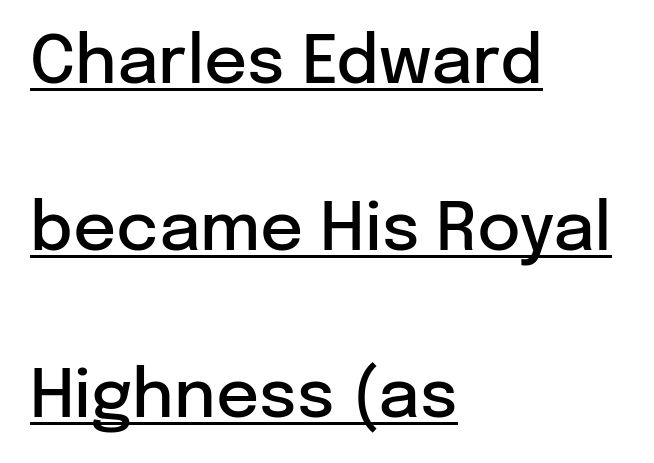
Q: Is the text bold? A: Semi-bold.
Q: Is the text italic (slanted)? A: No, it is upright.
Q: Is the typeface a serif or a sans-serif typeface? A: Sans-serif.
Q: Is the text underlined? A: Yes.
Q: How is the paragraph aligned? A: Left-aligned.
Q: Is the spacing between letters normal or unusually wide? A: Normal.
Q: Is the spacing between lines tight, normal or loose? A: Loose.
Q: Width (condensed, normal, or wide)? A: Normal.
Q: Stroke contrast? A: Low.
Q: x-height? A: Medium.
Q: Monospaced? A: No.
